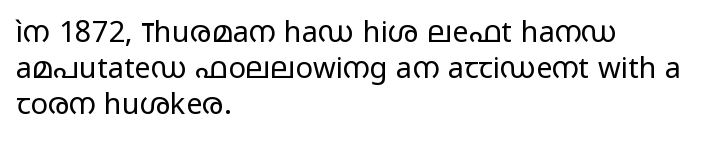
The image shows 29 px regular-weight, wide sans-serif type, upright; set left-aligned, normal line spacing (1.25x), normal letter spacing, not underlined; low stroke contrast and a medium x-height.
